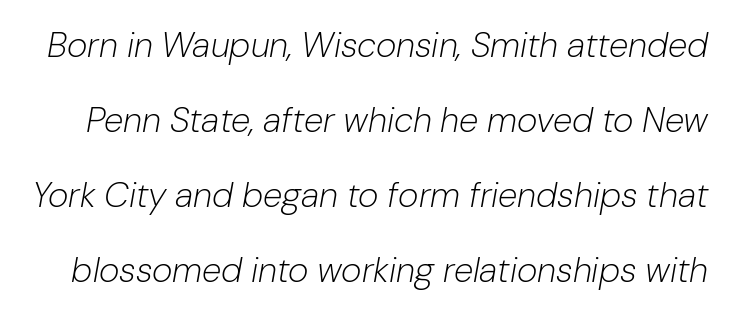
{"italic": "yes", "lean": "right", "slant_degrees": 10, "bold": "no", "weight": "light", "width": "normal", "stroke_contrast": "low", "x_height": "medium", "monospaced": "no", "underline": "no", "line_spacing": "loose", "line_spacing_ratio": 2.14, "letter_spacing": "normal", "letter_spacing_em": 0.0, "glyph_px": 35}
